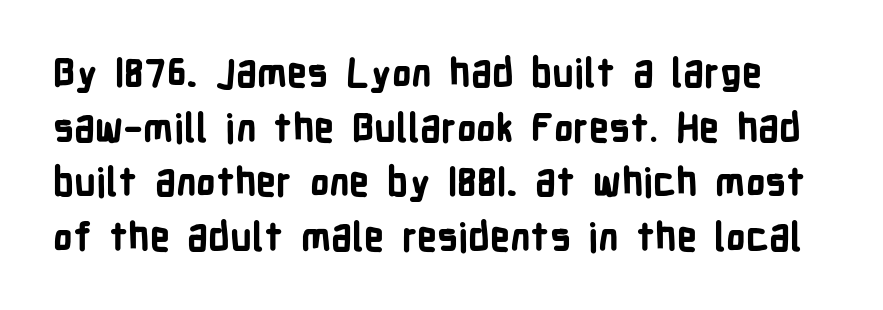
Q: Is the text bold? A: Yes.
Q: Is the text italic (slanted)? A: No, it is upright.
Q: Is the typeface a serif or a sans-serif typeface? A: Sans-serif.
Q: Is the text underlined? A: No.
Q: Is the spacing between letters normal or unusually wide? A: Normal.
Q: Is the spacing between lines tight, normal or loose? A: Normal.
Q: Width (condensed, normal, or wide)? A: Condensed.
Q: Stroke contrast? A: Low.
Q: x-height? A: Medium.
Q: Monospaced? A: No.
